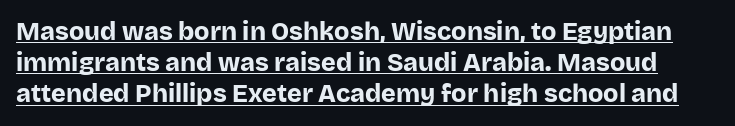
{"italic": "no", "bold": "yes", "underline": "yes", "line_spacing": "normal", "line_spacing_ratio": 1.25, "letter_spacing": "normal", "letter_spacing_em": 0.0, "glyph_px": 25}
